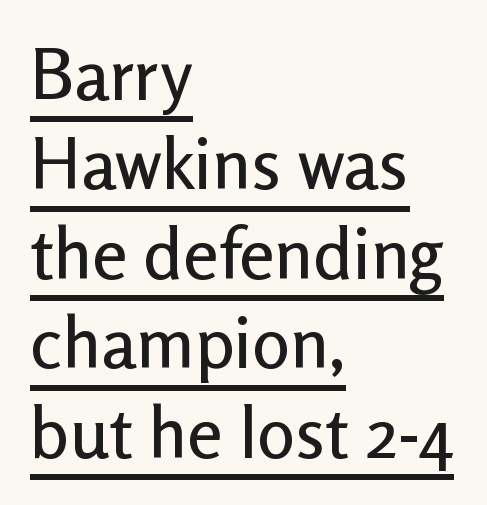
The image shows 71 px sans-serif type, upright; set left-aligned, normal line spacing (1.26x), normal letter spacing, underlined; low stroke contrast and a medium x-height.
